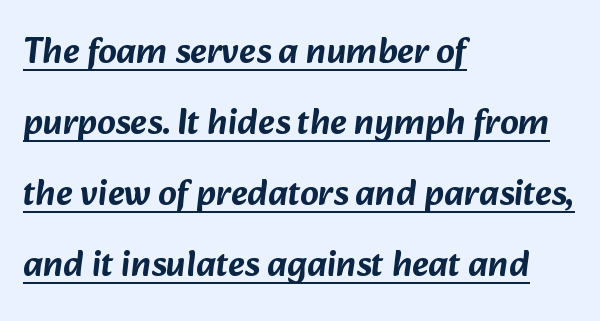
Q: Is the typeface a serif or a sans-serif typeface? A: Sans-serif.
Q: Is the text underlined? A: Yes.
Q: How is the paragraph aligned? A: Left-aligned.
Q: Is the spacing between letters normal or unusually wide? A: Normal.
Q: Is the spacing between lines tight, normal or loose? A: Loose.
Q: Width (condensed, normal, or wide)? A: Normal.
Q: Stroke contrast? A: Low.
Q: x-height? A: Medium.
Q: Monospaced? A: No.
